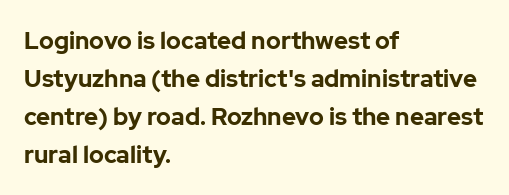
{"italic": "no", "bold": "yes", "underline": "no", "align": "left", "line_spacing": "normal", "line_spacing_ratio": 1.58, "letter_spacing": "normal", "letter_spacing_em": 0.0, "glyph_px": 24}
